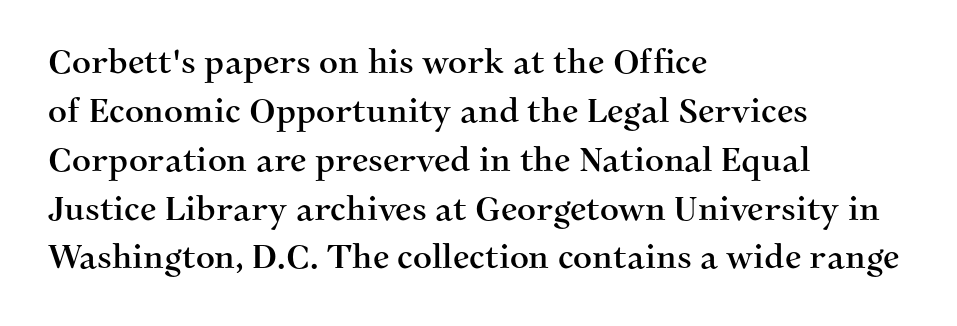
Note the varied advance widths — an 'i' is clearly narrower than an 'm'. How are the letters spaced? Ordinarily, with no added tracking. Compared with typical paragraphs, the rows here are spaced about the same. The paragraph has a hard left edge and a soft right edge.
